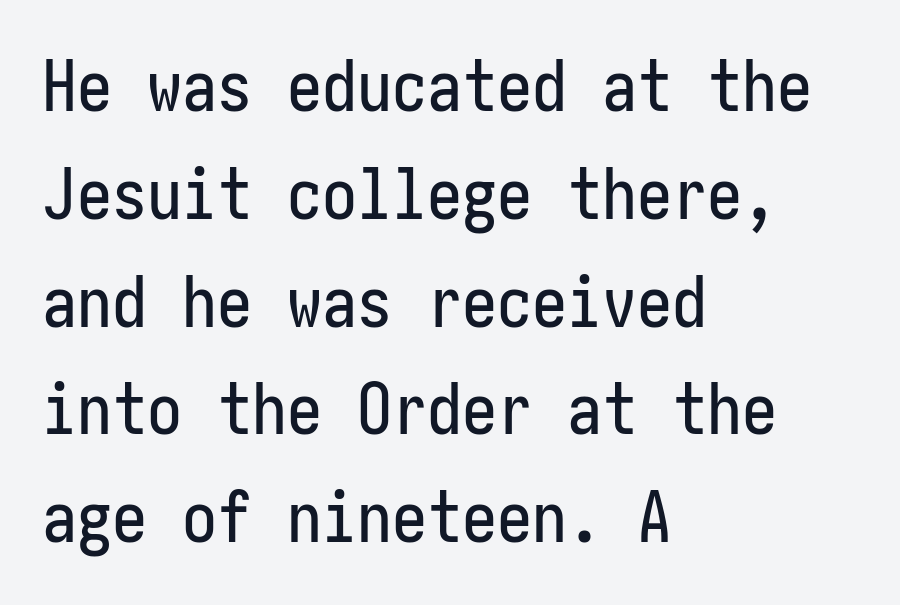
Q: Is the text italic (slanted)? A: No, it is upright.
Q: Is the typeface a serif or a sans-serif typeface? A: Sans-serif.
Q: Is the text underlined? A: No.
Q: How is the paragraph aligned? A: Left-aligned.
Q: Is the spacing between letters normal or unusually wide? A: Normal.
Q: Is the spacing between lines tight, normal or loose? A: Normal.
Q: Width (condensed, normal, or wide)? A: Condensed.
Q: Stroke contrast? A: Low.
Q: x-height? A: Medium.
